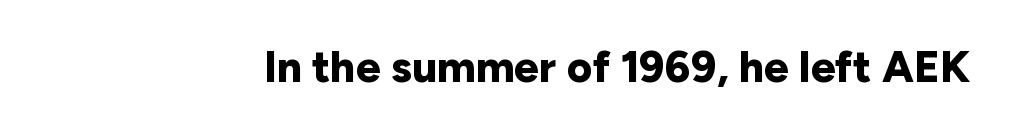
The tracking reads as untouched default to a designer's eye. Only glyphs here, with clear space below each row. The font's upright variant was chosen for this text. Compared with an ordinary text face, these strokes are far heavier — a full bold.
